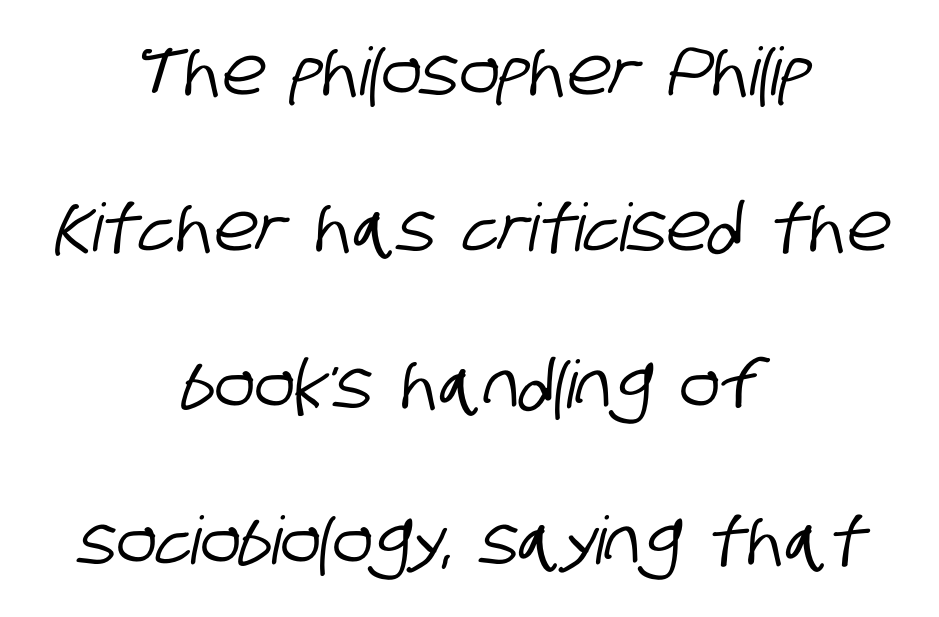
Interline gaps are noticeably wide in this sample. Check the space under the baseline: it is left empty. There is no visible air inserted between adjacent glyphs. The letters carry no serifs — their stems end cleanly without finishing strokes.
